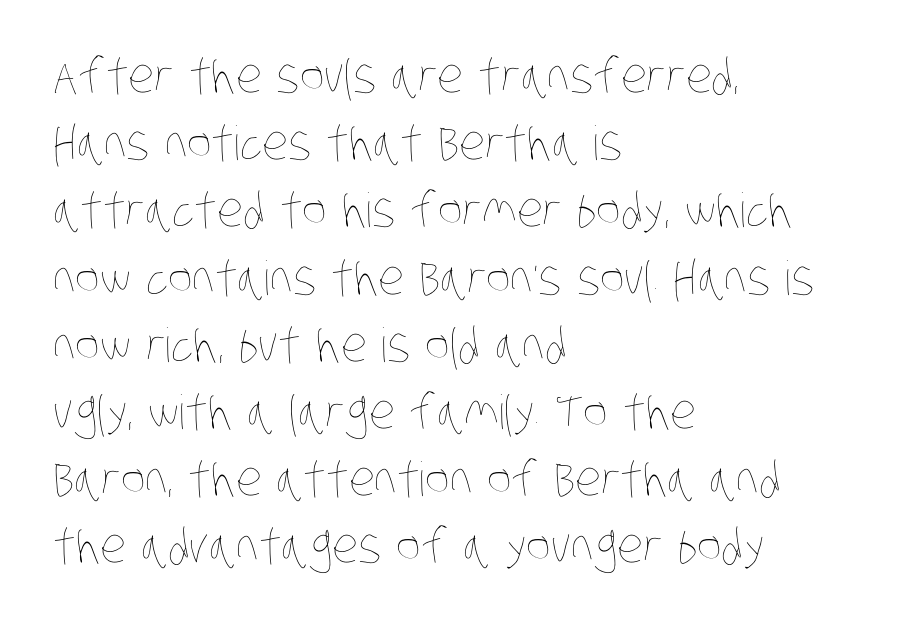
Q: Is the text bold? A: No.
Q: Is the text underlined? A: No.
Q: How is the paragraph aligned? A: Left-aligned.
Q: Is the spacing between letters normal or unusually wide? A: Normal.
Q: Is the spacing between lines tight, normal or loose? A: Normal.
Q: Width (condensed, normal, or wide)? A: Condensed.
Q: Stroke contrast? A: Low.
Q: x-height? A: Large.
Q: Monospaced? A: No.
